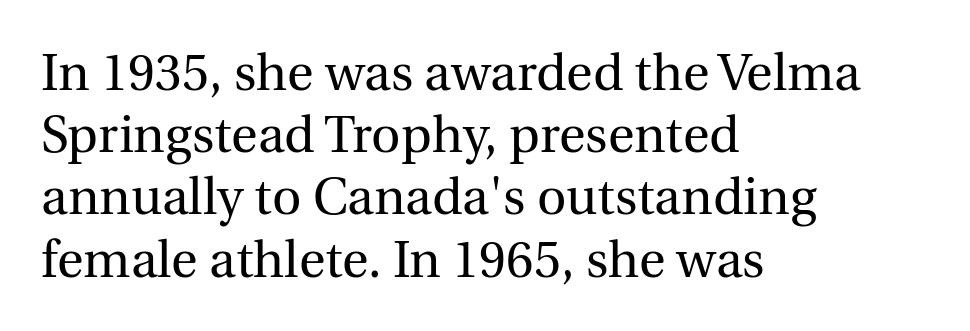
{"serif": "yes", "italic": "no", "bold": "no", "weight": "regular", "width": "normal", "x_height": "medium", "monospaced": "no", "underline": "no", "align": "left", "line_spacing_ratio": 1.22, "letter_spacing": "normal", "letter_spacing_em": 0.0, "glyph_px": 51}
